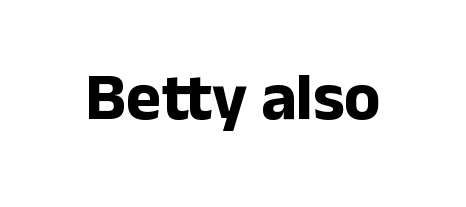
Q: Is the text bold? A: Yes.
Q: Is the text italic (slanted)? A: No, it is upright.
Q: Is the typeface a serif or a sans-serif typeface? A: Sans-serif.
Q: Is the text underlined? A: No.
Q: Is the spacing between letters normal or unusually wide? A: Normal.
Q: Width (condensed, normal, or wide)? A: Normal.
Q: Stroke contrast? A: Low.
Q: x-height? A: Medium.
Q: Monospaced? A: No.
